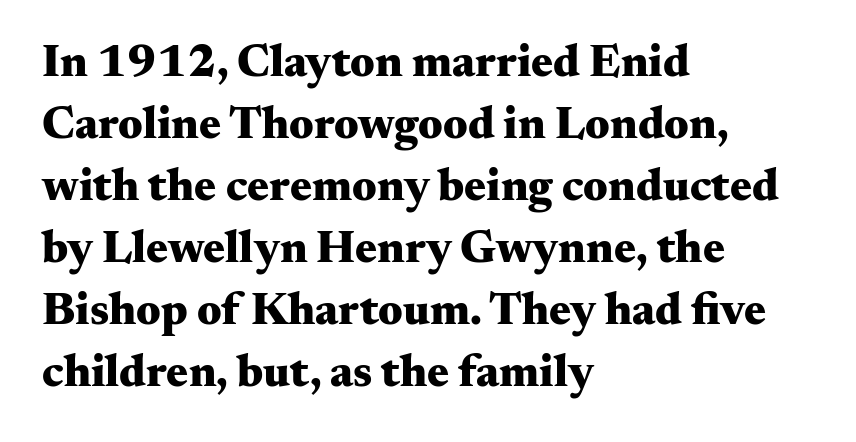
{"serif": "yes", "italic": "no", "bold": "yes", "weight": "heavy", "width": "wide", "stroke_contrast": "medium", "x_height": "small", "monospaced": "no", "underline": "no", "align": "left", "line_spacing": "normal", "line_spacing_ratio": 1.35, "letter_spacing": "normal", "letter_spacing_em": 0.0, "glyph_px": 46}
